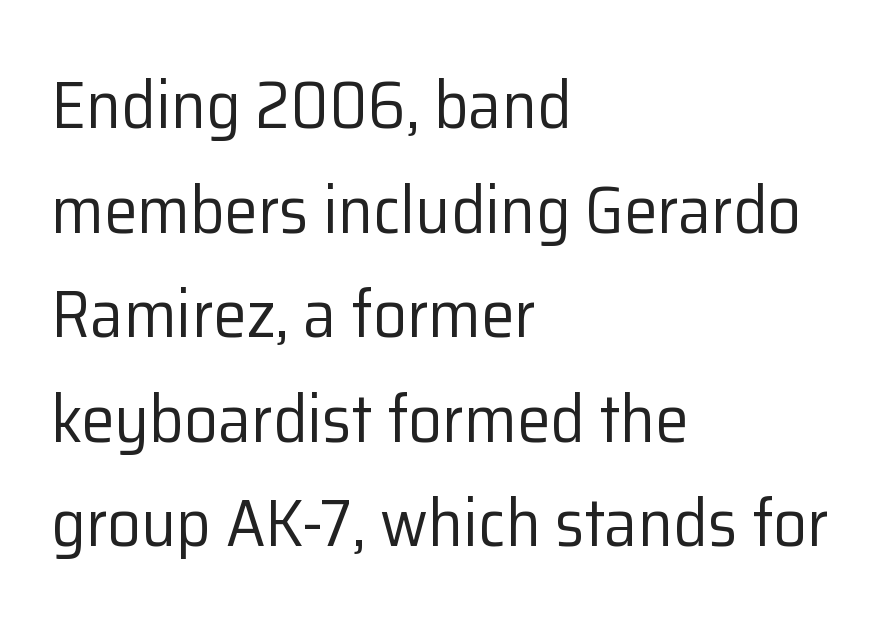
Q: Is the text bold? A: No.
Q: Is the text italic (slanted)? A: No, it is upright.
Q: Is the typeface a serif or a sans-serif typeface? A: Sans-serif.
Q: Is the text underlined? A: No.
Q: How is the paragraph aligned? A: Left-aligned.
Q: Is the spacing between letters normal or unusually wide? A: Normal.
Q: Is the spacing between lines tight, normal or loose? A: Normal.
Q: Width (condensed, normal, or wide)? A: Normal.
Q: Stroke contrast? A: Low.
Q: x-height? A: Medium.
Q: Monospaced? A: No.
